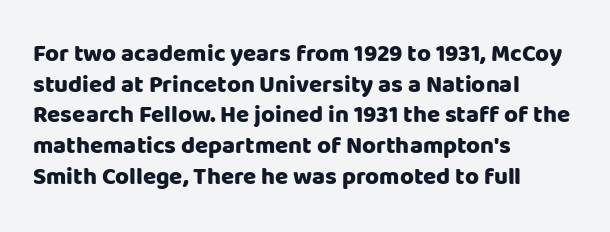
The image shows 24 px bold type, upright; set left-aligned, normal line spacing (1.28x), normal letter spacing, not underlined.
